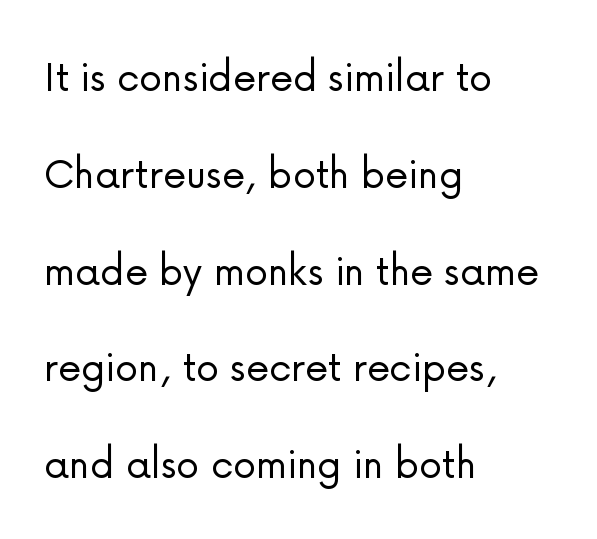
Q: Is the text bold? A: No.
Q: Is the text italic (slanted)? A: No, it is upright.
Q: Is the typeface a serif or a sans-serif typeface? A: Sans-serif.
Q: Is the text underlined? A: No.
Q: How is the paragraph aligned? A: Left-aligned.
Q: Is the spacing between letters normal or unusually wide? A: Normal.
Q: Is the spacing between lines tight, normal or loose? A: Loose.
Q: Width (condensed, normal, or wide)? A: Normal.
Q: Stroke contrast? A: Low.
Q: x-height? A: Medium.
Q: Monospaced? A: No.
